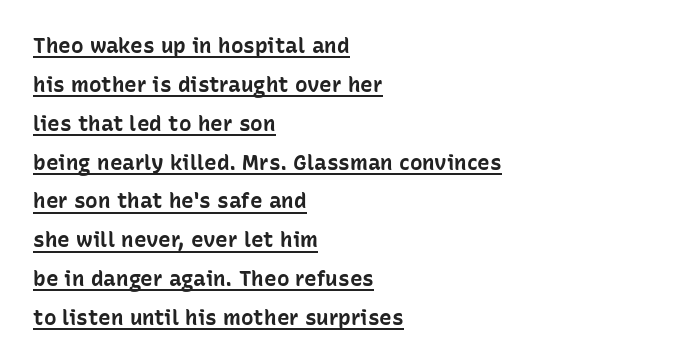
Q: Is the text bold? A: Yes.
Q: Is the text italic (slanted)? A: No, it is upright.
Q: Is the text underlined? A: Yes.
Q: How is the paragraph aligned? A: Left-aligned.
Q: Is the spacing between letters normal or unusually wide? A: Normal.
